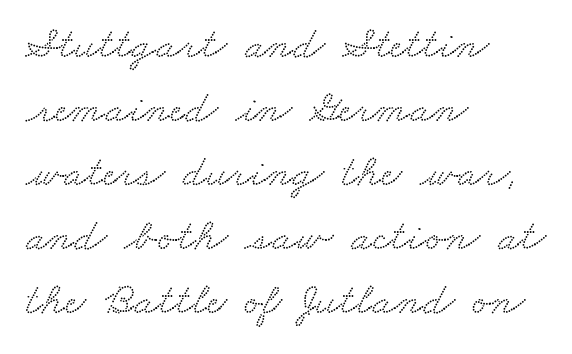
The vertical gap from one line to the next is medium. The font family rendered here belongs to the serif group. Letter spacing: default. Has an underline been added? It has not. This sample is left-justified, so line endings fall wherever the words run out. Think of a printed novel: that variable character pitch is what you see here.
